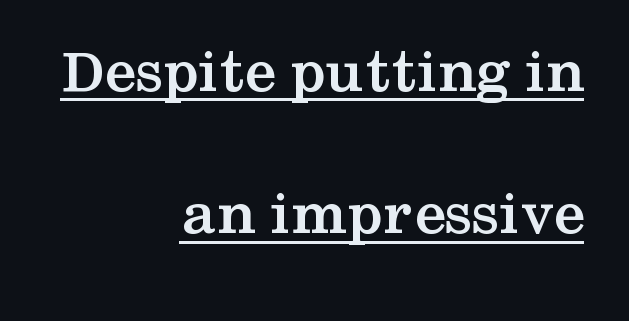
{"serif": "yes", "italic": "no", "bold": "yes", "weight": "semibold", "width": "wide", "stroke_contrast": "medium", "x_height": "medium", "monospaced": "no", "underline": "yes", "align": "right", "line_spacing": "loose", "line_spacing_ratio": 2.22, "letter_spacing": "normal", "letter_spacing_em": 0.0, "glyph_px": 64}
